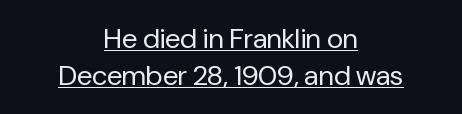
The image shows 28 px regular-weight sans-serif type, upright; set centered, normal line spacing (1.31x), normal letter spacing, underlined; low stroke contrast and a medium x-height.
